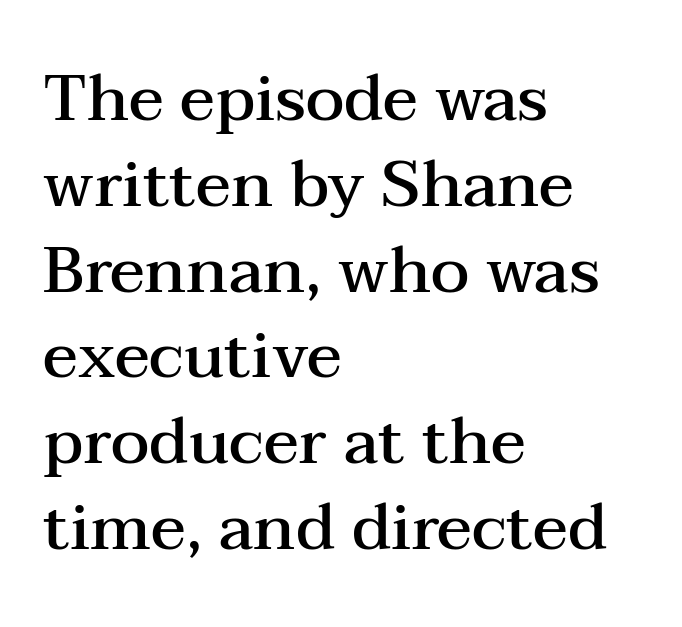
Stems and bowls a touch heavier than normal — semibold. Italic: no, the glyphs are upright roman. Each letter keeps its own natural width here, so spacing adapts to shape. Teacher's note: observe the even left margin — that is flush-left alignment.
